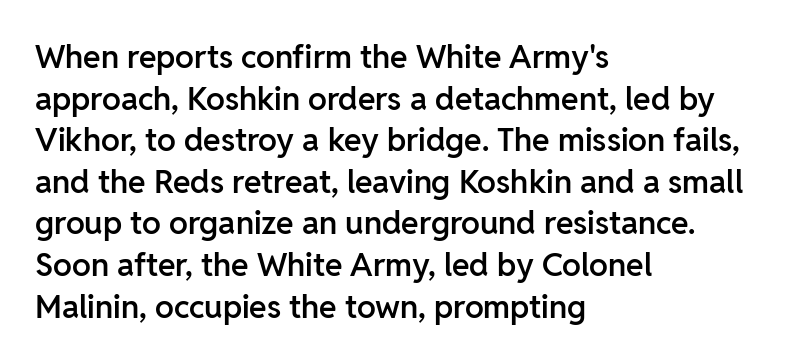
The image shows 32 px semibold sans-serif type, upright; set left-aligned, normal line spacing (1.3x), normal letter spacing, not underlined; low stroke contrast and a medium x-height.
